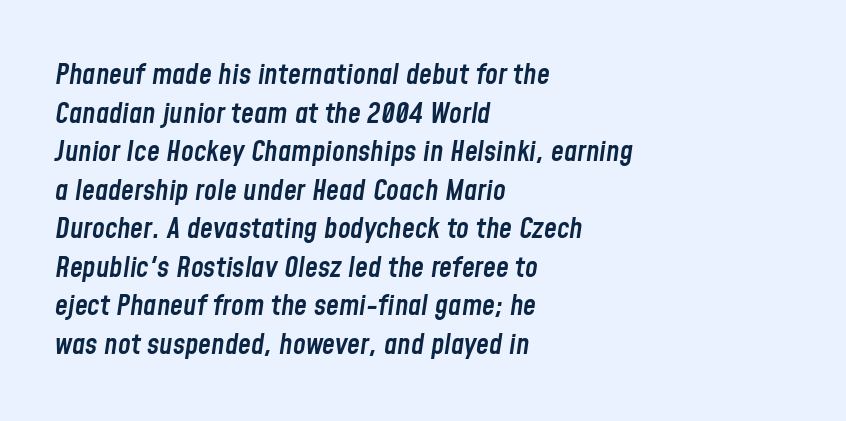
Q: Is the text bold? A: Semi-bold.
Q: Is the text italic (slanted)? A: Yes, it leans right by about 8 degrees.
Q: Is the text underlined? A: No.
Q: How is the paragraph aligned? A: Left-aligned.
Q: Is the spacing between letters normal or unusually wide? A: Normal.
Q: Is the spacing between lines tight, normal or loose? A: Normal.
Q: Width (condensed, normal, or wide)? A: Condensed.
Q: Stroke contrast? A: Low.
Q: x-height? A: Medium.
Q: Monospaced? A: No.
